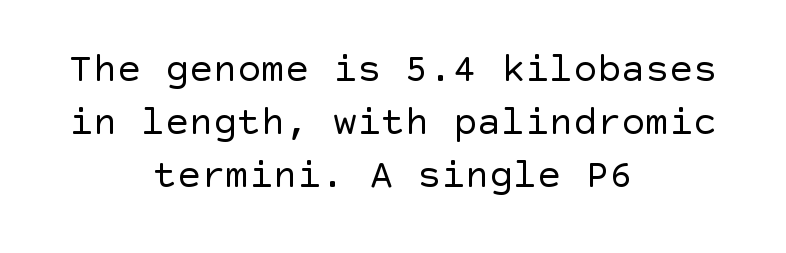
Q: Is the text bold? A: No.
Q: Is the text italic (slanted)? A: No, it is upright.
Q: Is the typeface a serif or a sans-serif typeface? A: Sans-serif.
Q: Is the text underlined? A: No.
Q: How is the paragraph aligned? A: Centered.
Q: Is the spacing between letters normal or unusually wide? A: Normal.
Q: Is the spacing between lines tight, normal or loose? A: Normal.
Q: Width (condensed, normal, or wide)? A: Normal.
Q: x-height? A: Large.
